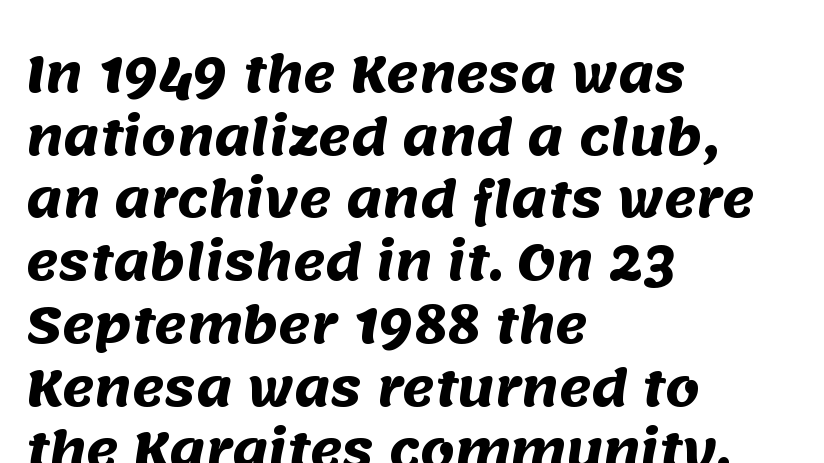
{"serif": "no", "bold": "yes", "weight": "heavy", "width": "normal", "stroke_contrast": "medium", "x_height": "large", "monospaced": "no", "underline": "no", "align": "left", "line_spacing": "normal", "line_spacing_ratio": 1.28, "letter_spacing": "normal", "letter_spacing_em": 0.0, "glyph_px": 49}
